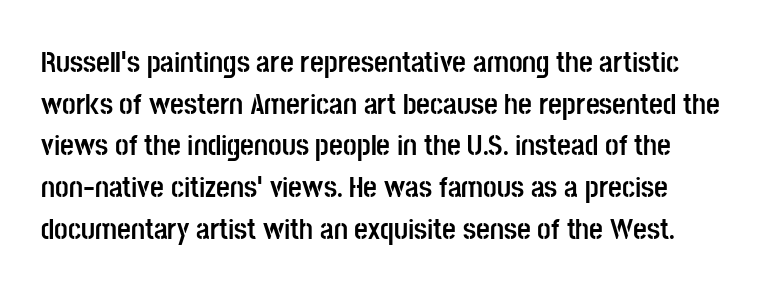
The image shows 30 px semibold, condensed sans-serif type, upright; set left-aligned, normal line spacing (1.39x), normal letter spacing, not underlined; low stroke contrast and a large x-height.
